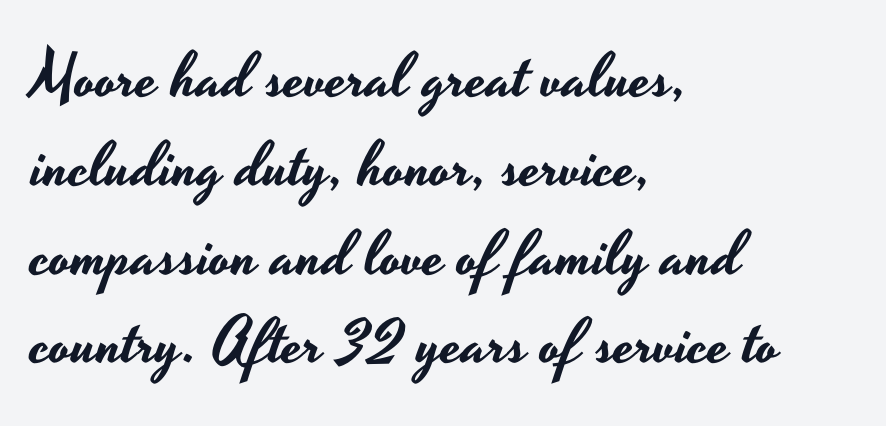
Q: Is the text italic (slanted)? A: Yes.
Q: Is the typeface a serif or a sans-serif typeface? A: Sans-serif.
Q: Is the text underlined? A: No.
Q: How is the paragraph aligned? A: Left-aligned.
Q: Is the spacing between letters normal or unusually wide? A: Normal.
Q: Is the spacing between lines tight, normal or loose? A: Normal.
Q: Width (condensed, normal, or wide)? A: Wide.
Q: Stroke contrast? A: Low.
Q: x-height? A: Small.
Q: Monospaced? A: No.
